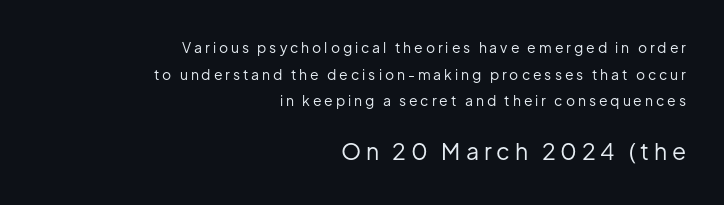
{"italic": "no", "bold": "no", "underline": "no", "align": "right", "line_spacing": "loose", "line_spacing_ratio": 1.9, "letter_spacing": "wide", "letter_spacing_em": 0.21, "larger_block": "second", "size_ratio": 1.64, "glyph_px": 23}
